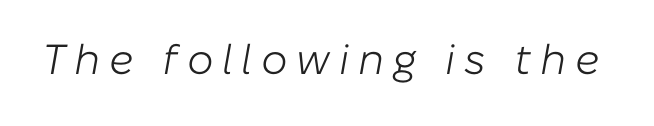
{"italic": "yes", "lean": "right", "slant_degrees": 10, "bold": "no", "weight": "light", "width": "normal", "stroke_contrast": "low", "x_height": "medium", "monospaced": "no", "underline": "no", "letter_spacing": "wide", "letter_spacing_em": 0.21, "glyph_px": 42}
